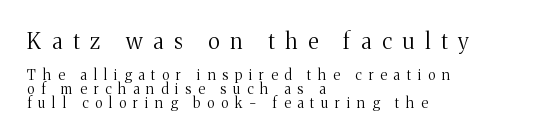
{"italic": "no", "bold": "no", "underline": "no", "align": "left", "line_spacing": "tight", "line_spacing_ratio": 0.99, "letter_spacing": "wide", "letter_spacing_em": 0.49, "larger_block": "first", "size_ratio": 1.57, "glyph_px": 22}
